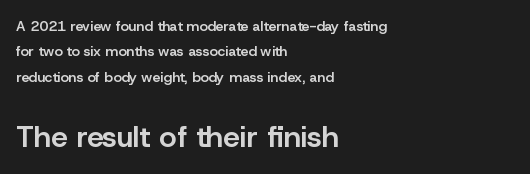
The glyphs have the mass of a demibold cut, below bold. The ragged edge is on the right, which tells us the setting is flush left. The rendering uses natural spacing where letterforms have individual widths. The gap between lines stays unmarked.
